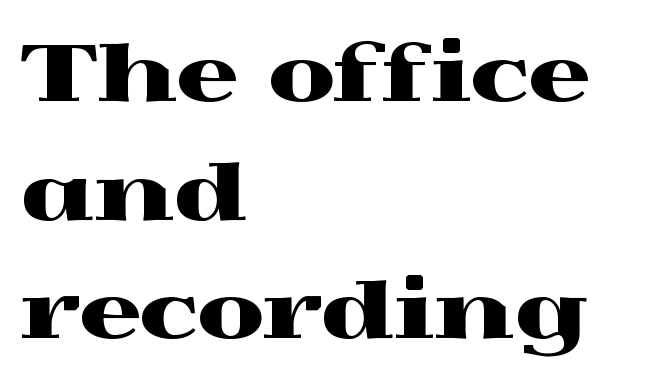
The rendering uses natural spacing where letterforms have individual widths. The typography opts for an upright posture over an oblique one. Words float on clear page, feet unadorned. The paragraph has a hard left edge and a soft right edge. One glance says typical: line gaps are just what's usual. The glyphs in this specimen are seriffed.
